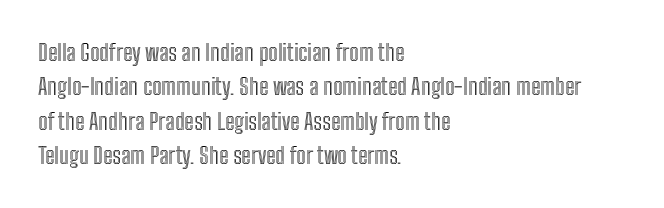
Q: Is the text italic (slanted)? A: No, it is upright.
Q: Is the text underlined? A: No.
Q: How is the paragraph aligned? A: Left-aligned.
Q: Is the spacing between letters normal or unusually wide? A: Normal.
Q: Is the spacing between lines tight, normal or loose? A: Normal.
